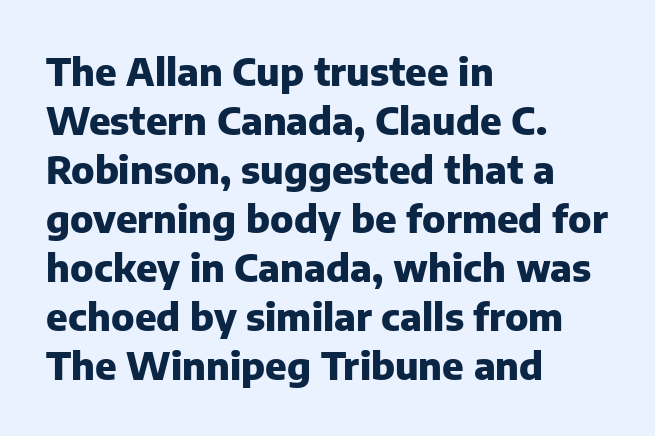
{"serif": "no", "italic": "no", "bold": "yes", "weight": "heavy", "width": "normal", "stroke_contrast": "low", "x_height": "medium", "monospaced": "no", "underline": "no", "align": "left", "line_spacing": "normal", "line_spacing_ratio": 1.29, "letter_spacing": "normal", "letter_spacing_em": 0.0, "glyph_px": 38}
